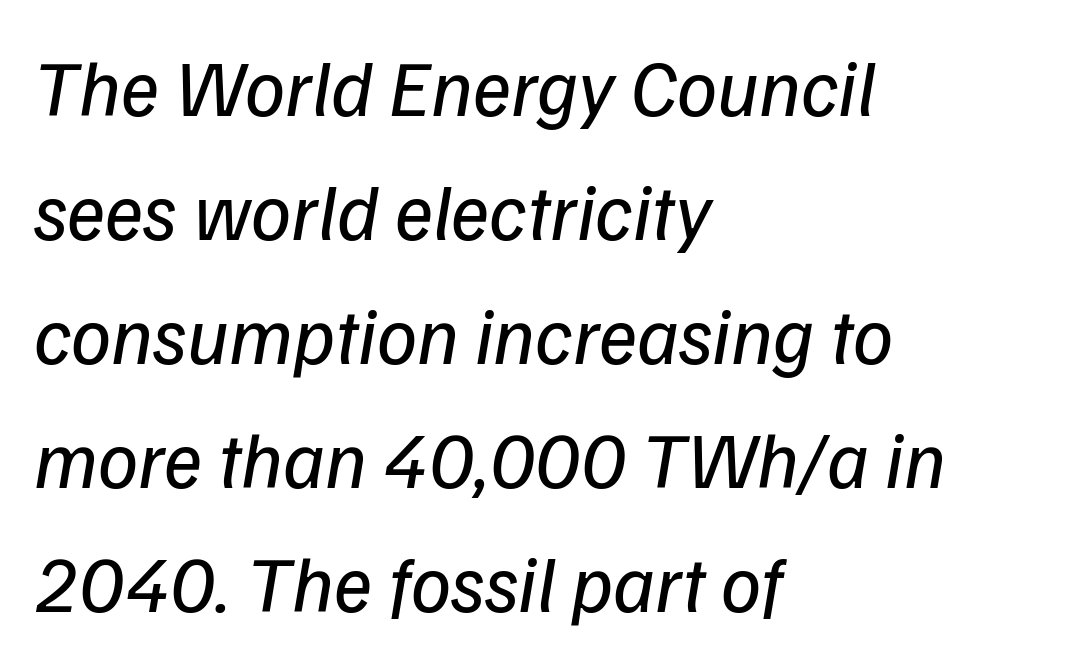
{"italic": "yes", "lean": "right", "slant_degrees": 9, "bold": "no", "weight": "regular", "width": "normal", "stroke_contrast": "low", "x_height": "medium", "monospaced": "no", "underline": "no", "align": "left", "line_spacing": "normal", "line_spacing_ratio": 1.55, "letter_spacing": "normal", "letter_spacing_em": 0.0, "glyph_px": 80}
